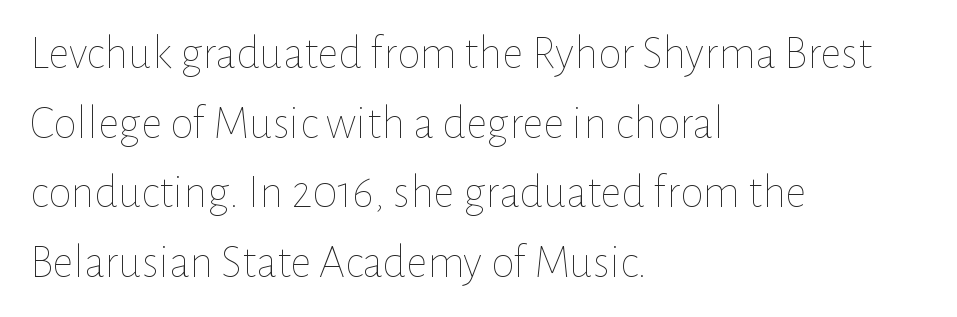
Here the designer chose a conventional face with non-uniform glyph widths. Rows of type keep a routine distance in the vertical direction. Weight: regular or lighter. Glyph-to-glyph distance matches everyday printed text. Notice how the passage keeps a crisp vertical edge on the left only.
